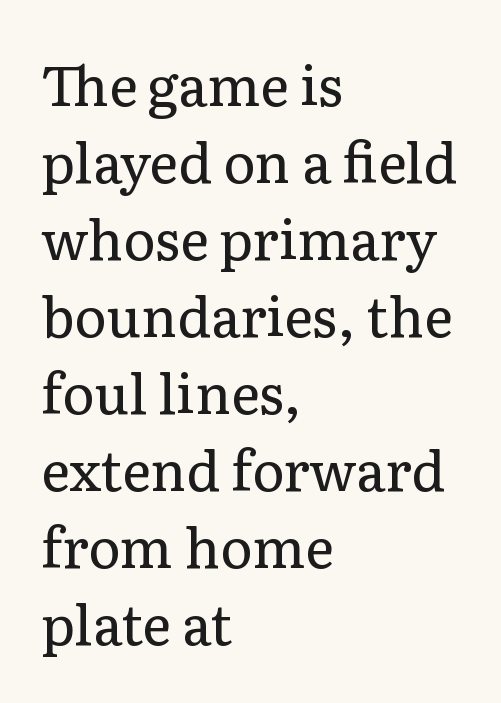
{"serif": "yes", "italic": "no", "bold": "no", "weight": "regular", "width": "normal", "stroke_contrast": "low", "x_height": "medium", "monospaced": "no", "underline": "no", "align": "left", "line_spacing": "normal", "line_spacing_ratio": 1.4, "letter_spacing": "normal", "letter_spacing_em": 0.0, "glyph_px": 55}
